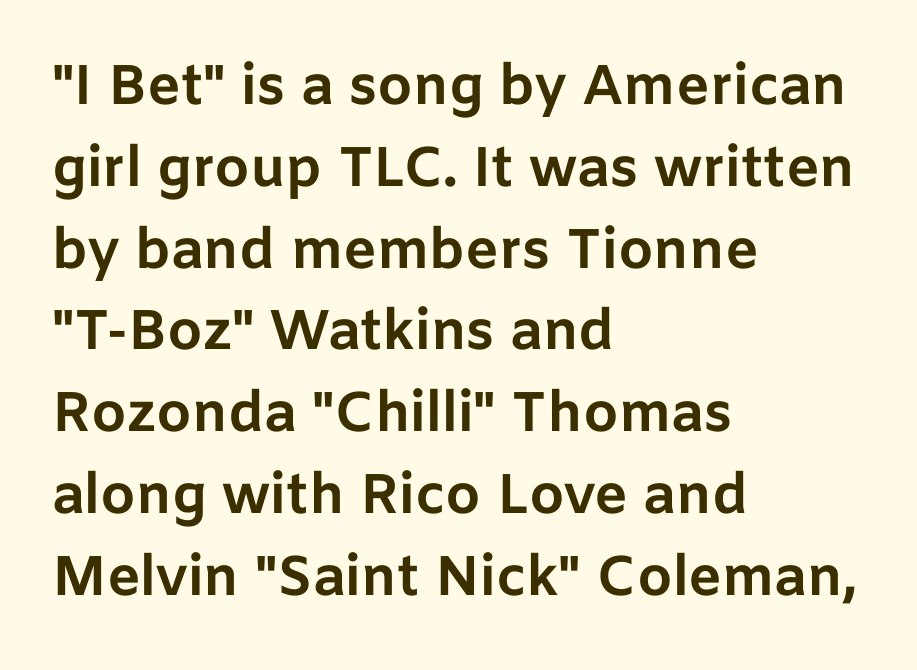
Q: Is the text bold? A: Yes.
Q: Is the text italic (slanted)? A: No, it is upright.
Q: Is the typeface a serif or a sans-serif typeface? A: Sans-serif.
Q: Is the text underlined? A: No.
Q: How is the paragraph aligned? A: Left-aligned.
Q: Is the spacing between letters normal or unusually wide? A: Normal.
Q: Is the spacing between lines tight, normal or loose? A: Normal.
Q: Width (condensed, normal, or wide)? A: Normal.
Q: Stroke contrast? A: Low.
Q: x-height? A: Medium.
Q: Monospaced? A: No.
